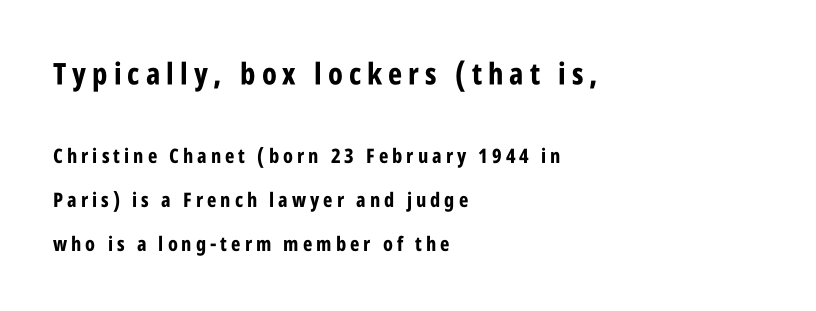
{"serif": "no", "italic": "no", "bold": "yes", "weight": "bold", "width": "condensed", "stroke_contrast": "low", "x_height": "large", "monospaced": "no", "underline": "no", "align": "left", "line_spacing": "loose", "line_spacing_ratio": 2.18, "letter_spacing": "wide", "letter_spacing_em": 0.2, "larger_block": "first", "size_ratio": 1.5, "glyph_px": 30}
